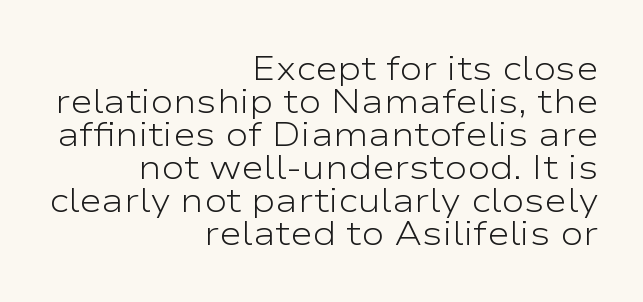
{"serif": "no", "italic": "no", "bold": "no", "weight": "light", "width": "wide", "stroke_contrast": "low", "x_height": "medium", "monospaced": "no", "underline": "no", "align": "right", "line_spacing": "tight", "line_spacing_ratio": 0.97, "letter_spacing": "normal", "letter_spacing_em": 0.0, "glyph_px": 34}
